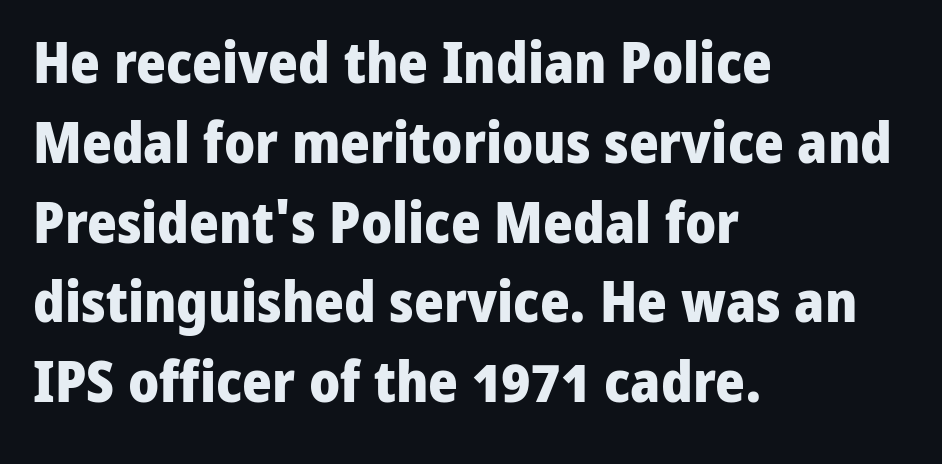
The sample has been set heavy, in full bold. Classification — sans serif. The words here are not underlined. What's the leading like? Ordinary, nothing unusual. Think of a printed novel: that variable character pitch is what you see here.
